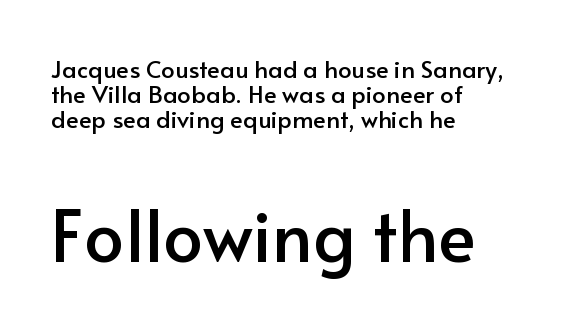
The image shows 71 px sans-serif type, upright; set left-aligned, tight line spacing (1.04x), normal letter spacing, not underlined; the second (bottom) block is 2.96x larger; low stroke contrast and a small x-height.
